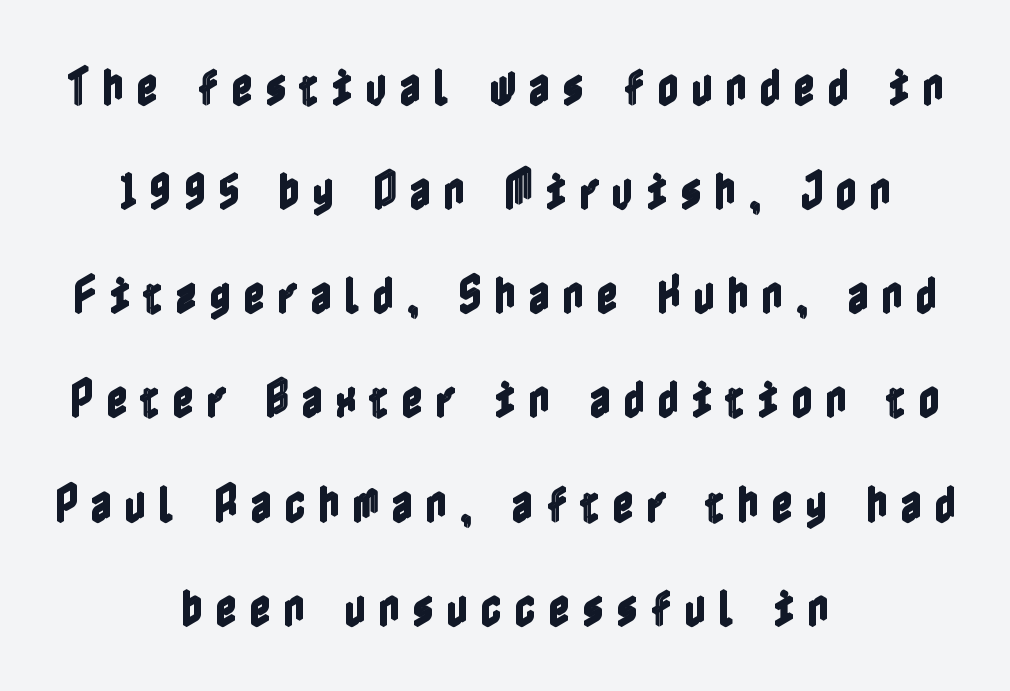
Q: Is the text italic (slanted)? A: No, it is upright.
Q: Is the text underlined? A: No.
Q: How is the paragraph aligned? A: Centered.
Q: Is the spacing between letters normal or unusually wide? A: Unusually wide.
Q: Is the spacing between lines tight, normal or loose? A: Loose.
Q: Width (condensed, normal, or wide)? A: Condensed.
Q: x-height? A: Medium.
